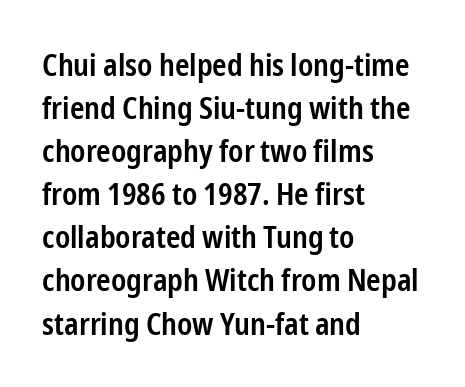
Typesetter's note: demi weight, one step under bold. The block of text has a typical density, with ordinary space between rows. In CSS terms this would be text-align: left. When letters stand straight like this, we call the style roman or upright. The type family on display is of the sans-serif kind.
